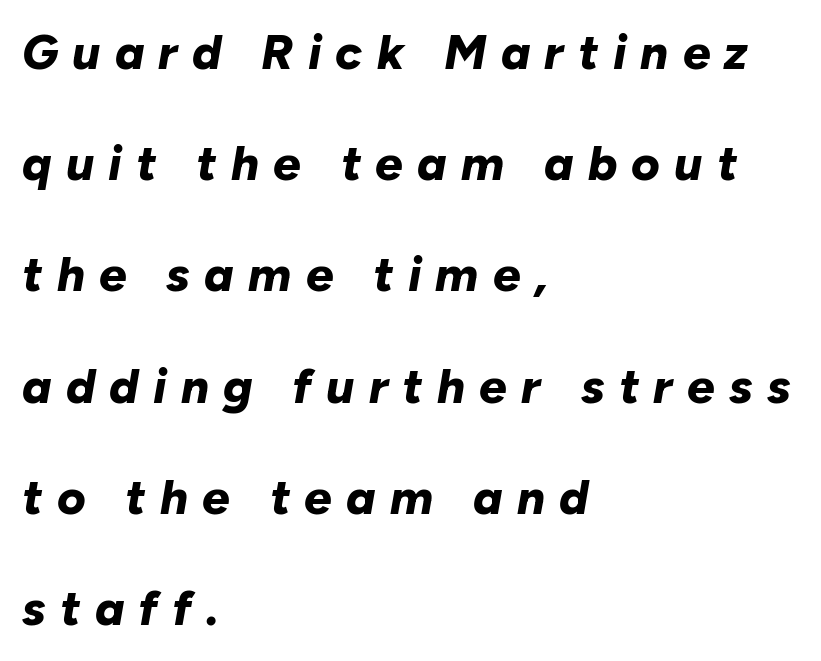
Q: Is the text bold? A: Yes.
Q: Is the text italic (slanted)? A: Yes, it leans right by about 10 degrees.
Q: Is the text underlined? A: No.
Q: How is the paragraph aligned? A: Left-aligned.
Q: Is the spacing between letters normal or unusually wide? A: Unusually wide.
Q: Is the spacing between lines tight, normal or loose? A: Loose.
Q: Width (condensed, normal, or wide)? A: Normal.
Q: Stroke contrast? A: Low.
Q: x-height? A: Medium.
Q: Monospaced? A: No.
